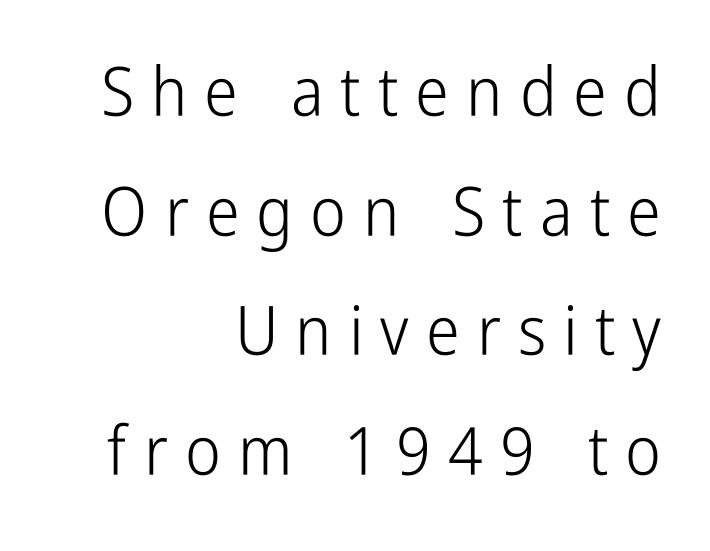
Q: Is the text bold? A: No.
Q: Is the text italic (slanted)? A: No, it is upright.
Q: Is the typeface a serif or a sans-serif typeface? A: Sans-serif.
Q: Is the text underlined? A: No.
Q: How is the paragraph aligned? A: Right-aligned.
Q: Is the spacing between letters normal or unusually wide? A: Unusually wide.
Q: Width (condensed, normal, or wide)? A: Condensed.
Q: Stroke contrast? A: Low.
Q: x-height? A: Medium.
Q: Monospaced? A: No.
